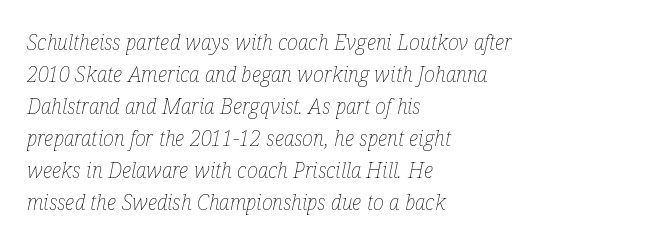
The image shows 21 px text type, italic (leaning right); set left-aligned, normal line spacing (1.52x), normal letter spacing, not underlined.
